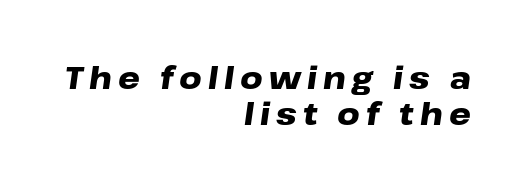
{"italic": "yes", "lean": "right", "slant_degrees": 8, "bold": "yes", "weight": "heavy", "width": "wide", "stroke_contrast": "low", "x_height": "medium", "monospaced": "no", "underline": "no", "align": "right", "line_spacing_ratio": 1.16, "letter_spacing": "wide", "letter_spacing_em": 0.2, "glyph_px": 31}
